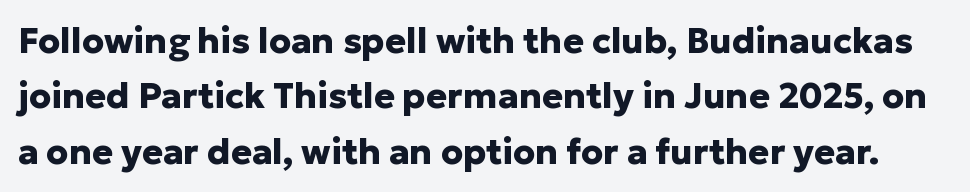
The letters advance in unequal steps, a hallmark of proportional type. A typesetter would mark this as roman, not italic. The type family on display is of the sans-serif kind. The line texture is even and compact thanks to regular tracking. The vertical gap from one line to the next is medium. Plain, unruled lines of type.
